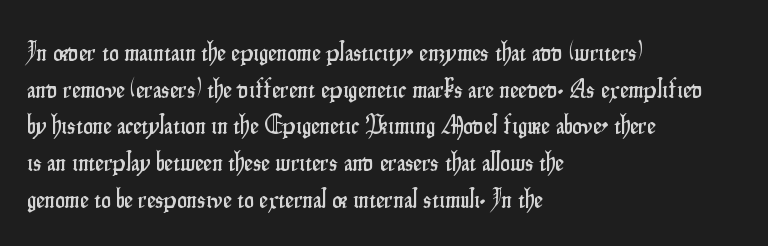
Alignment: flush left. The lettering stays uniformly vertical, giving the passage a roman look. The block of text has a typical density, with ordinary space between rows. Beneath every word, the page is bare. Compared with typical body copy, the letter spacing here is the same.
